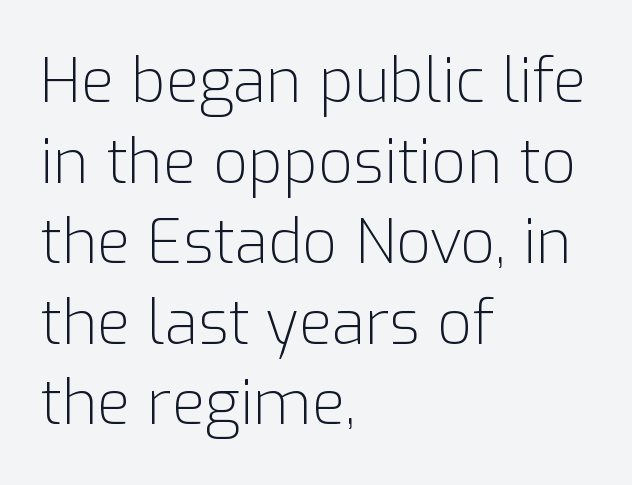
{"serif": "no", "italic": "no", "bold": "no", "weight": "light", "width": "normal", "stroke_contrast": "low", "x_height": "medium", "monospaced": "no", "underline": "no", "align": "left", "line_spacing": "normal", "line_spacing_ratio": 1.32, "letter_spacing": "normal", "letter_spacing_em": 0.0, "glyph_px": 61}
